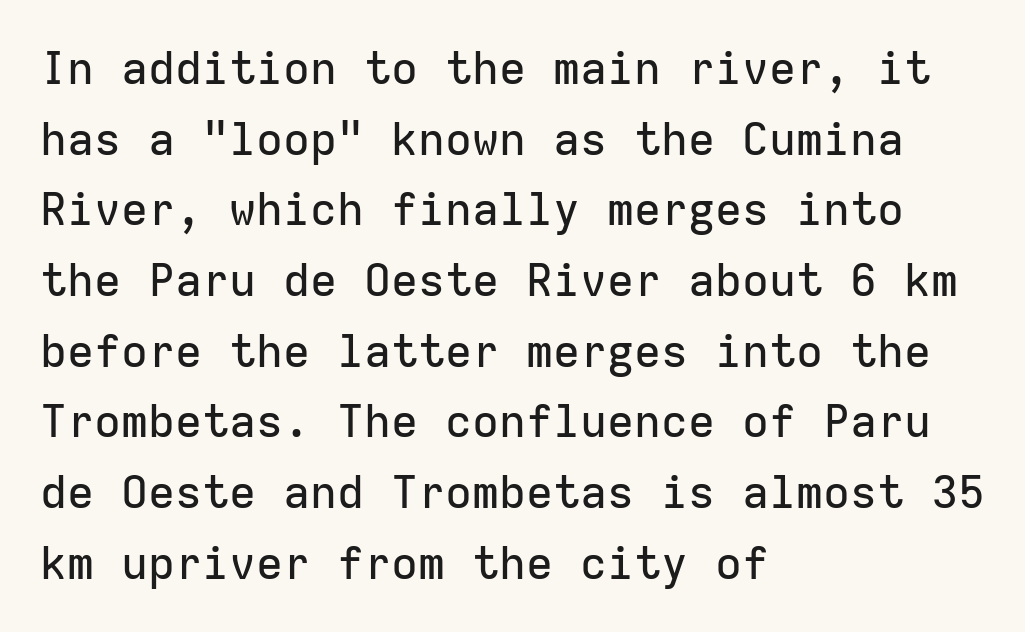
Ascenders rise straight up at ninety degrees. This is sans-serif lettering, the kind often seen on screens and signage. Here the designer chose a console-style face with uniform glyph widths. A bare baseline throughout the passage. Leftover space on each line is placed entirely after the last word.
